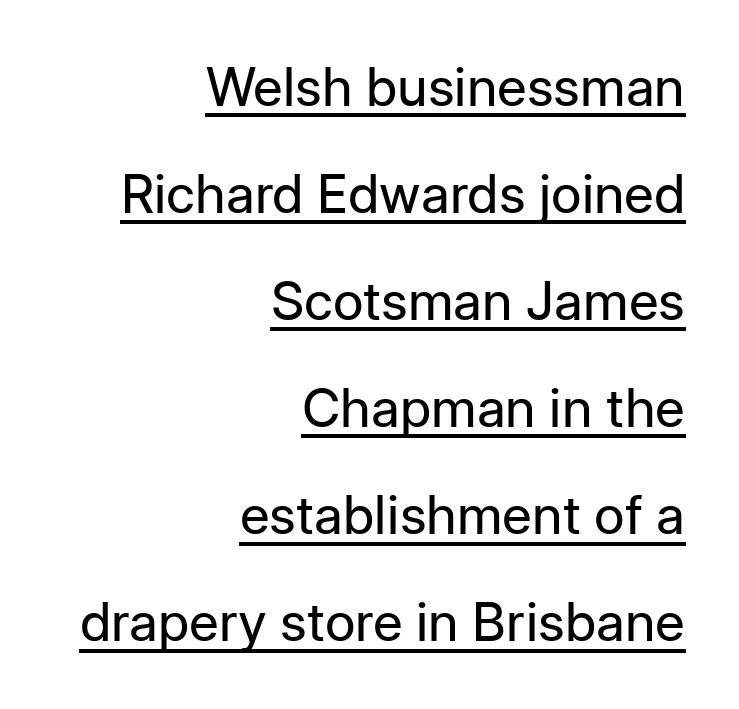
Q: Is the text bold? A: No.
Q: Is the text italic (slanted)? A: No, it is upright.
Q: Is the typeface a serif or a sans-serif typeface? A: Sans-serif.
Q: Is the text underlined? A: Yes.
Q: How is the paragraph aligned? A: Right-aligned.
Q: Is the spacing between letters normal or unusually wide? A: Normal.
Q: Is the spacing between lines tight, normal or loose? A: Loose.
Q: Width (condensed, normal, or wide)? A: Normal.
Q: Stroke contrast? A: Low.
Q: x-height? A: Medium.
Q: Monospaced? A: No.
